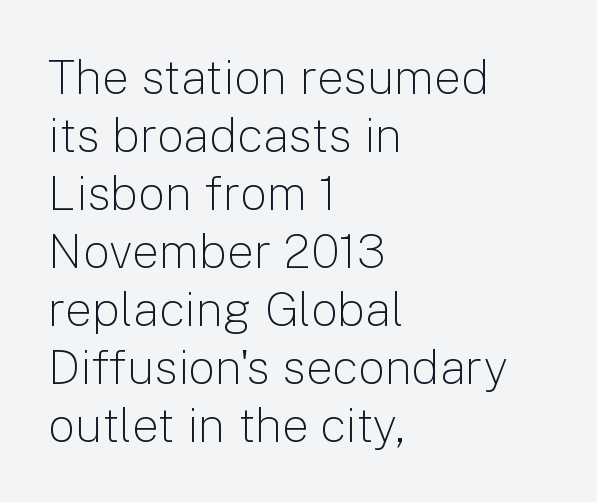
{"serif": "no", "italic": "no", "bold": "no", "weight": "light", "width": "normal", "stroke_contrast": "low", "x_height": "medium", "monospaced": "no", "underline": "no", "align": "left", "line_spacing_ratio": 1.21, "letter_spacing": "normal", "letter_spacing_em": 0.0, "glyph_px": 48}
